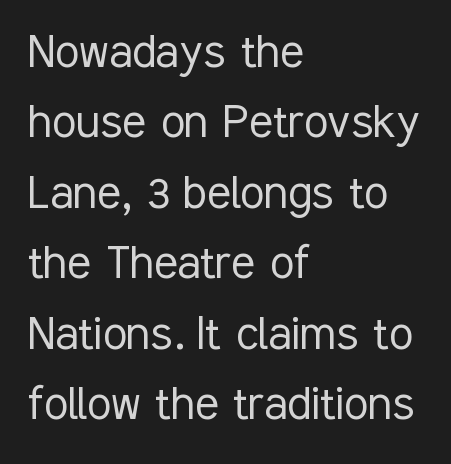
The image shows 55 px light, condensed sans-serif type, upright; set left-aligned, normal line spacing (1.28x), normal letter spacing, not underlined; low stroke contrast and a medium x-height.
